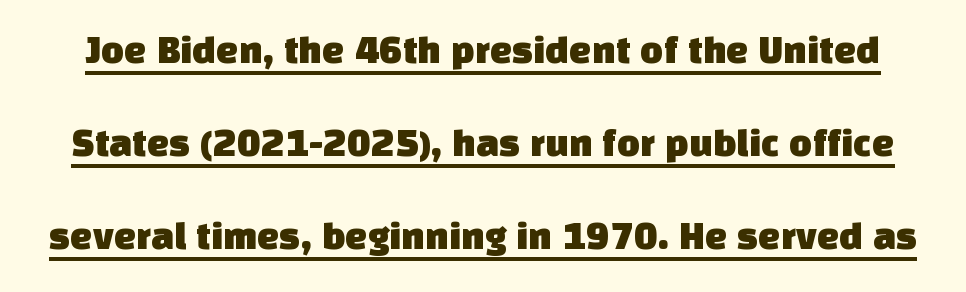
Q: Is the typeface a serif or a sans-serif typeface? A: Sans-serif.
Q: Is the text underlined? A: Yes.
Q: Is the spacing between letters normal or unusually wide? A: Normal.
Q: Is the spacing between lines tight, normal or loose? A: Loose.
Q: Width (condensed, normal, or wide)? A: Normal.
Q: Stroke contrast? A: Low.
Q: x-height? A: Large.
Q: Monospaced? A: No.
